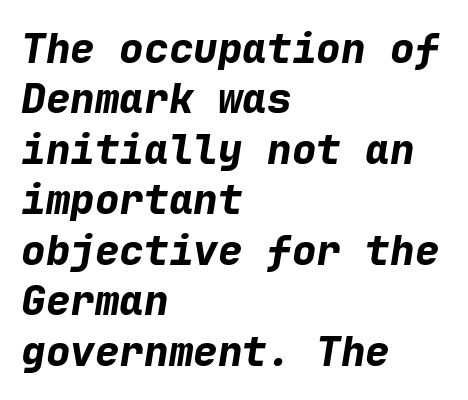
In terms of posture, this sample is oblique. Quick note: underline off. Here the glyphs are tracked normally, forming tight word shapes. The rendering uses a bold face; every stroke is thick and dark. Is the block centered? No — it sits flush against the left margin. Monospaced: the letters line up in strict vertical columns.
